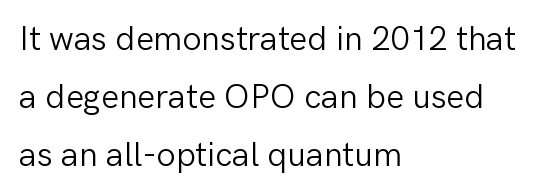
The image shows 34 px light sans-serif type, upright; set left-aligned, normal line spacing (1.7x), normal letter spacing, not underlined; low stroke contrast and a medium x-height.
